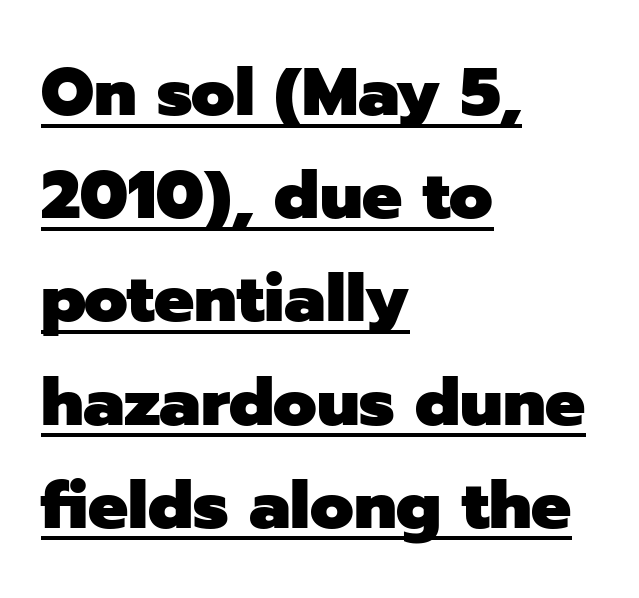
Q: Is the text bold? A: Yes.
Q: Is the text italic (slanted)? A: No, it is upright.
Q: Is the typeface a serif or a sans-serif typeface? A: Sans-serif.
Q: Is the text underlined? A: Yes.
Q: How is the paragraph aligned? A: Left-aligned.
Q: Is the spacing between letters normal or unusually wide? A: Normal.
Q: Is the spacing between lines tight, normal or loose? A: Normal.
Q: Width (condensed, normal, or wide)? A: Normal.
Q: Stroke contrast? A: Low.
Q: x-height? A: Medium.
Q: Monospaced? A: No.
